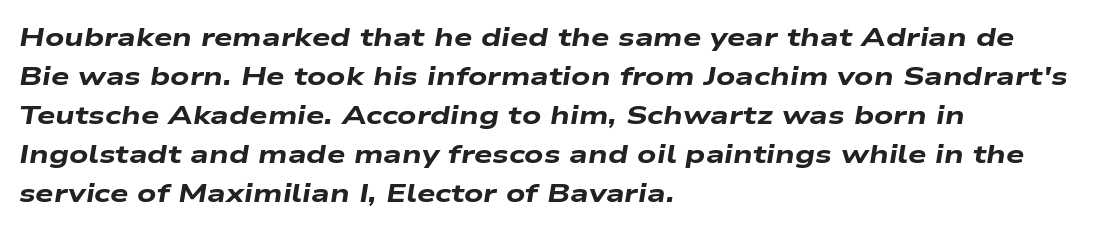
Evenly set lines give the paragraph a standard silhouette. Slanted lettering throughout. Underlining? Definitely not there. Here the glyphs are tracked normally, forming tight word shapes. Leftover space on each line is placed entirely after the last word.
